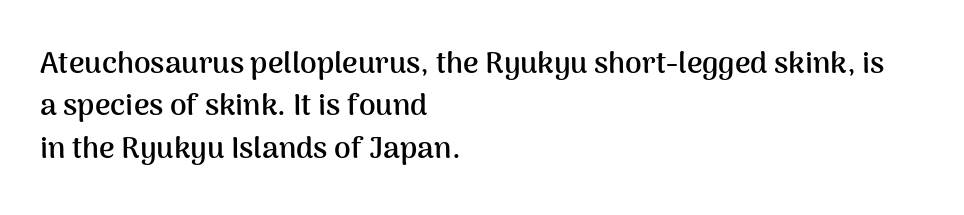
Each new line begins a customary step beneath the previous one. Character widths vary here, with narrow letters taking less room than wide ones. Rule under the text: the space is simply empty. To sum up the face: it is a sans, with no serifs.
